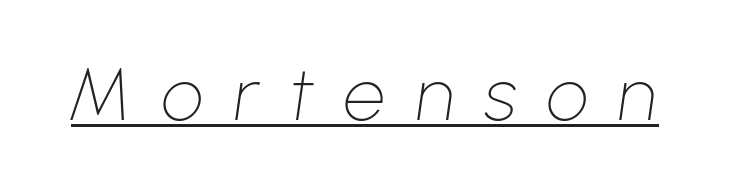
{"italic": "yes", "lean": "right", "slant_degrees": 8, "bold": "no", "weight": "thin", "width": "normal", "stroke_contrast": "low", "x_height": "medium", "monospaced": "no", "underline": "yes", "letter_spacing": "wide", "letter_spacing_em": 0.41, "glyph_px": 74}
